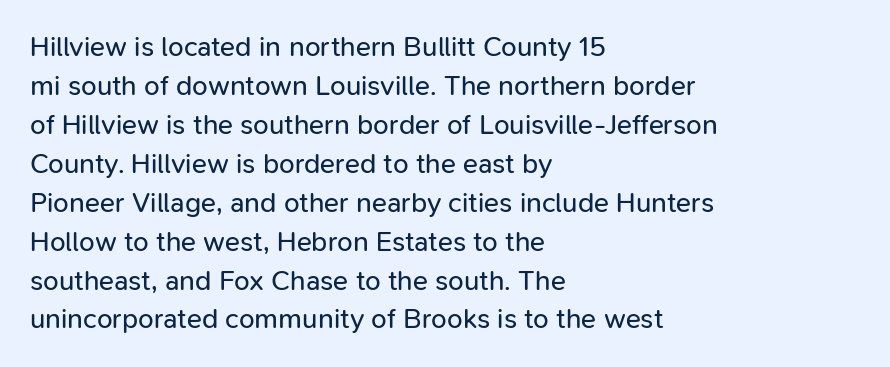
Q: Is the text bold? A: No.
Q: Is the text italic (slanted)? A: No, it is upright.
Q: Is the typeface a serif or a sans-serif typeface? A: Sans-serif.
Q: Is the text underlined? A: No.
Q: How is the paragraph aligned? A: Left-aligned.
Q: Is the spacing between letters normal or unusually wide? A: Normal.
Q: Is the spacing between lines tight, normal or loose? A: Normal.
Q: Width (condensed, normal, or wide)? A: Normal.
Q: Stroke contrast? A: Low.
Q: x-height? A: Medium.
Q: Monospaced? A: No.
